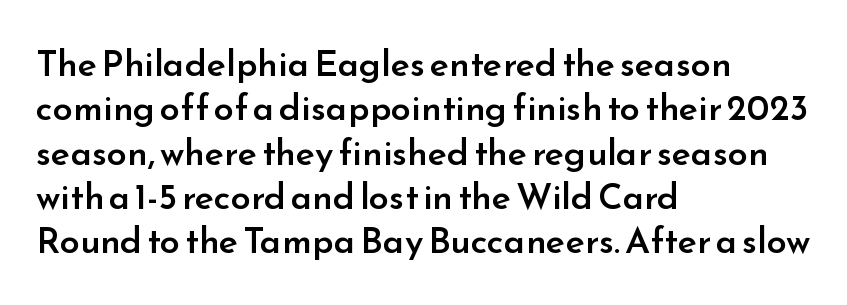
{"serif": "no", "italic": "no", "bold": "semi", "weight": "semibold", "width": "normal", "stroke_contrast": "low", "x_height": "small", "monospaced": "no", "underline": "no", "align": "left", "line_spacing_ratio": 1.23, "letter_spacing": "normal", "letter_spacing_em": 0.0, "glyph_px": 36}
